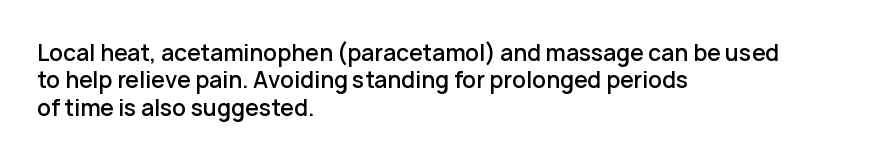
{"italic": "no", "bold": "semi", "underline": "no", "align": "left", "line_spacing_ratio": 1.24, "letter_spacing": "normal", "letter_spacing_em": 0.0, "glyph_px": 22}
